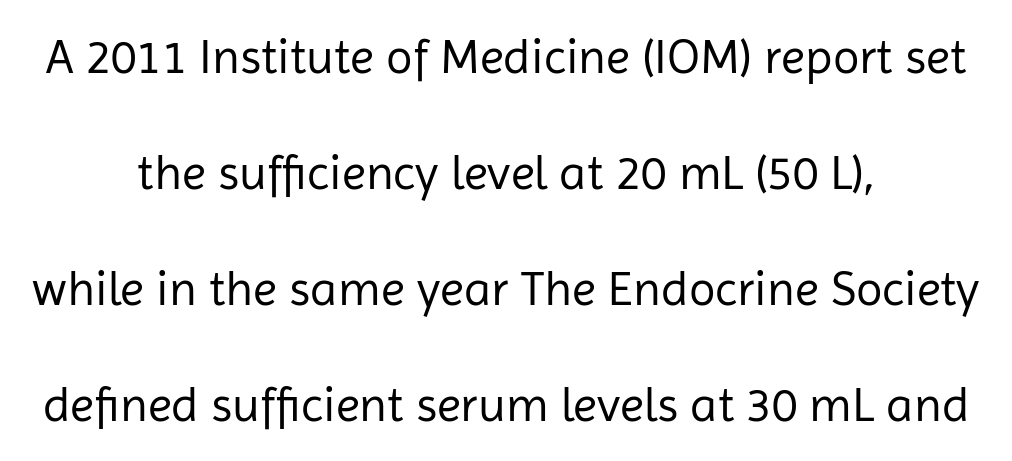
{"serif": "no", "italic": "no", "bold": "no", "weight": "regular", "width": "normal", "stroke_contrast": "low", "x_height": "medium", "monospaced": "no", "underline": "no", "align": "center", "line_spacing": "loose", "line_spacing_ratio": 2.37, "letter_spacing": "normal", "letter_spacing_em": 0.0, "glyph_px": 49}
